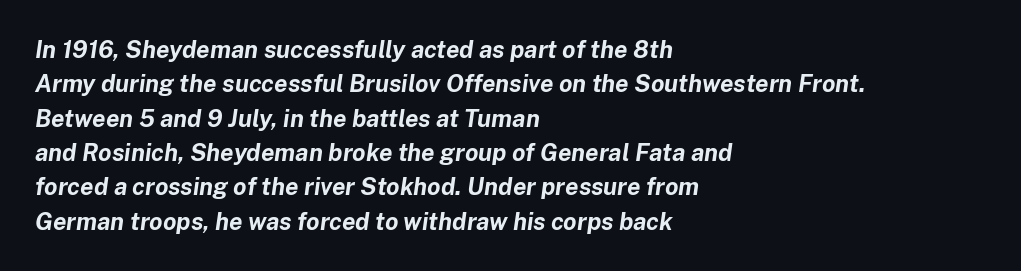
The type is set solid horizontally, with unmodified tracking. No word sits above an underline. Caption: bold face, heavy strokes. This sample is left-justified, so line endings fall wherever the words run out. Characters are canted at an angle relative to the baseline's perpendicular.
